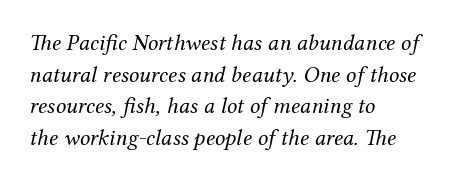
Q: Is the text bold? A: No.
Q: Is the text italic (slanted)? A: Yes, it leans right by about 12 degrees.
Q: Is the text underlined? A: No.
Q: How is the paragraph aligned? A: Left-aligned.
Q: Is the spacing between letters normal or unusually wide? A: Normal.
Q: Is the spacing between lines tight, normal or loose? A: Normal.
